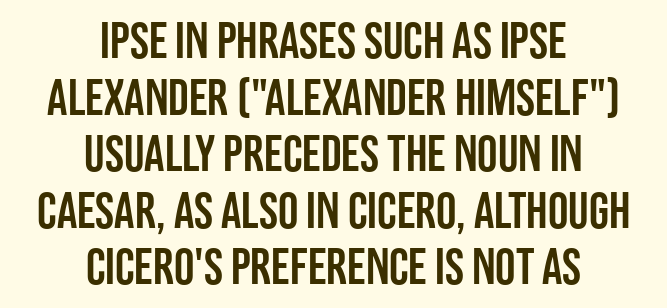
The image shows 51 px condensed sans-serif type, upright; set centered, tight line spacing (1.11x), normal letter spacing, not underlined; low stroke contrast and a large x-height.
